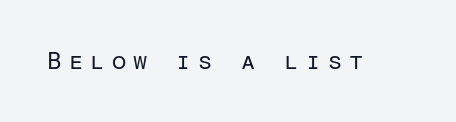
Q: Is the text bold? A: No.
Q: Is the text italic (slanted)? A: No, it is upright.
Q: Is the text underlined? A: No.
Q: Is the spacing between letters normal or unusually wide? A: Unusually wide.
